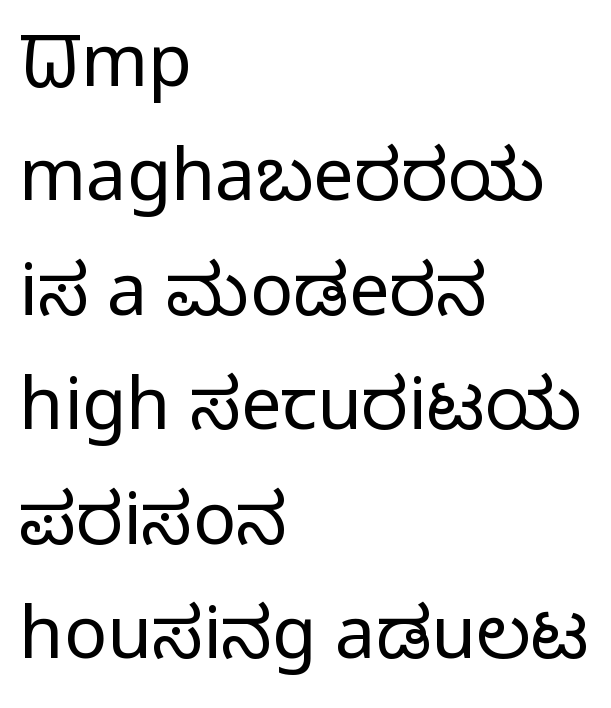
The image shows 72 px regular-weight, condensed sans-serif type, upright; set left-aligned, normal line spacing (1.59x), normal letter spacing, not underlined; low stroke contrast and a large x-height.
